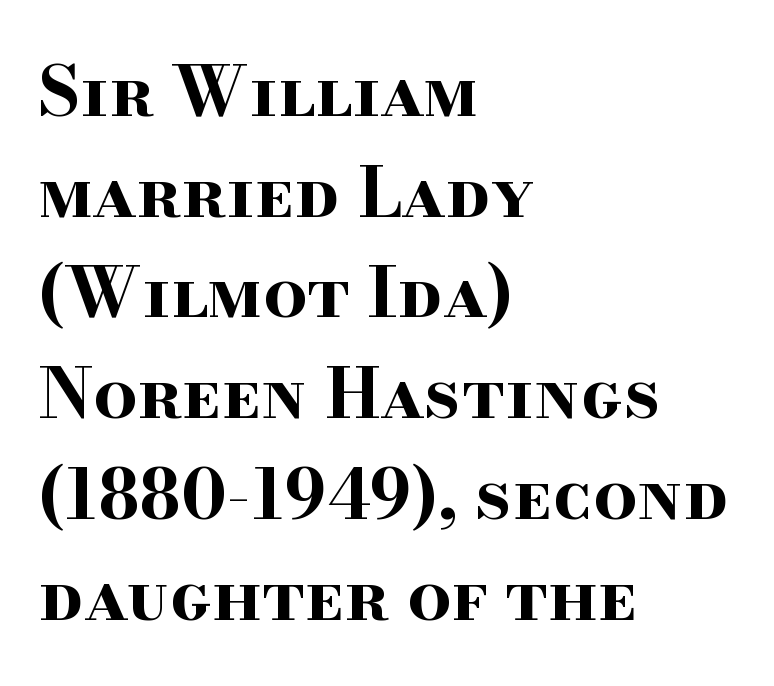
{"serif": "yes", "italic": "no", "bold": "yes", "weight": "bold", "width": "wide", "stroke_contrast": "high", "x_height": "small", "monospaced": "no", "underline": "no", "align": "left", "line_spacing": "normal", "line_spacing_ratio": 1.46, "letter_spacing": "normal", "letter_spacing_em": 0.0, "glyph_px": 69}
